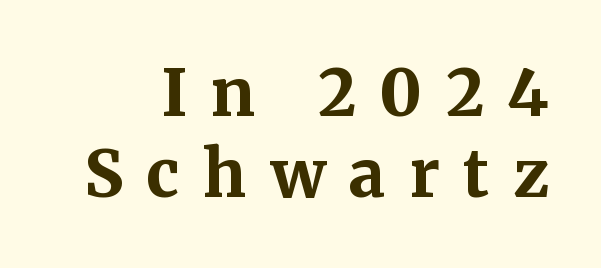
{"serif": "yes", "italic": "no", "bold": "yes", "weight": "bold", "width": "normal", "stroke_contrast": "medium", "x_height": "medium", "monospaced": "no", "underline": "no", "line_spacing": "normal", "line_spacing_ratio": 1.25, "letter_spacing": "wide", "letter_spacing_em": 0.36, "glyph_px": 65}
